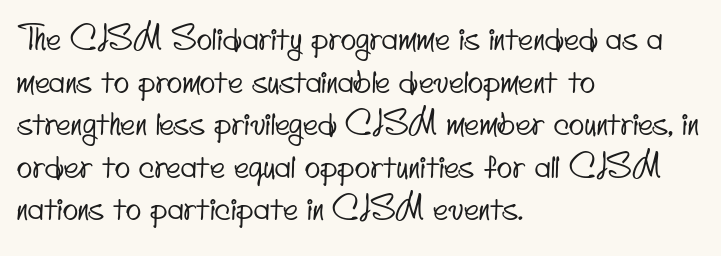
Q: Is the typeface a serif or a sans-serif typeface? A: Sans-serif.
Q: Is the text underlined? A: No.
Q: How is the paragraph aligned? A: Left-aligned.
Q: Is the spacing between letters normal or unusually wide? A: Normal.
Q: Is the spacing between lines tight, normal or loose? A: Normal.
Q: Width (condensed, normal, or wide)? A: Condensed.
Q: Stroke contrast? A: Low.
Q: x-height? A: Small.
Q: Monospaced? A: No.
